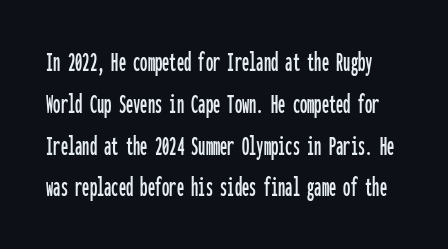
{"serif": "no", "italic": "no", "width": "condensed", "stroke_contrast": "low", "x_height": "medium", "monospaced": "yes", "underline": "no", "line_spacing": "normal", "line_spacing_ratio": 1.44, "letter_spacing": "normal", "letter_spacing_em": 0.0, "glyph_px": 29}
